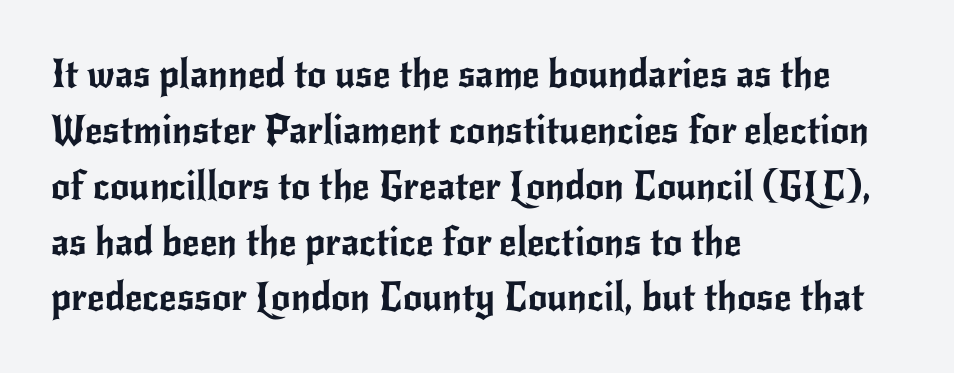
Q: Is the text italic (slanted)? A: No, it is upright.
Q: Is the typeface a serif or a sans-serif typeface? A: Sans-serif.
Q: Is the text underlined? A: No.
Q: How is the paragraph aligned? A: Left-aligned.
Q: Is the spacing between letters normal or unusually wide? A: Normal.
Q: Is the spacing between lines tight, normal or loose? A: Normal.
Q: Width (condensed, normal, or wide)? A: Normal.
Q: Stroke contrast? A: Low.
Q: x-height? A: Small.
Q: Monospaced? A: No.
